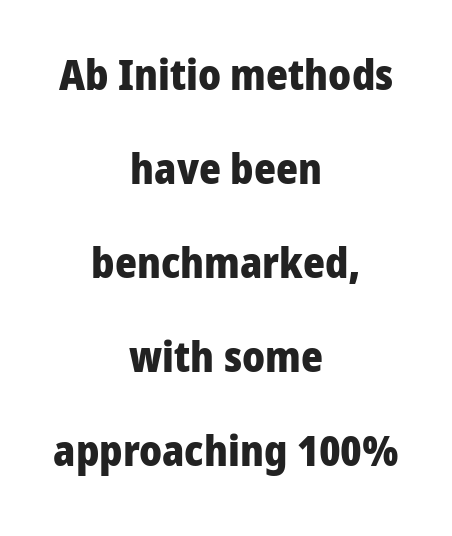
The image shows 42 px heavy sans-serif type, upright; set centered, loose line spacing (2.24x), normal letter spacing, not underlined; low stroke contrast and a medium x-height.
